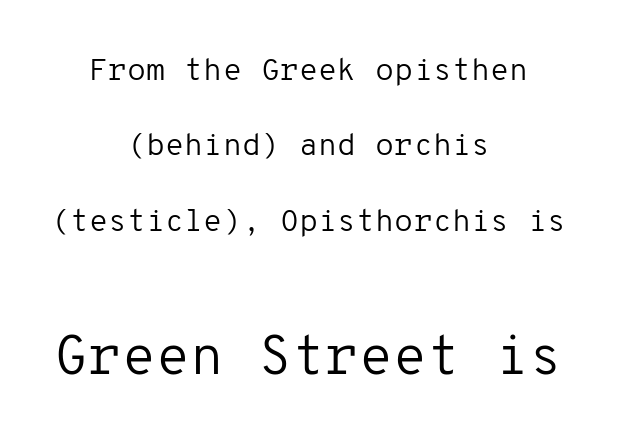
The image shows 55 px regular-weight sans-serif type, upright, monospaced; set centered, loose line spacing (2.43x), normal letter spacing, not underlined; the second (bottom) block is 1.77x larger; low stroke contrast and a medium x-height.
